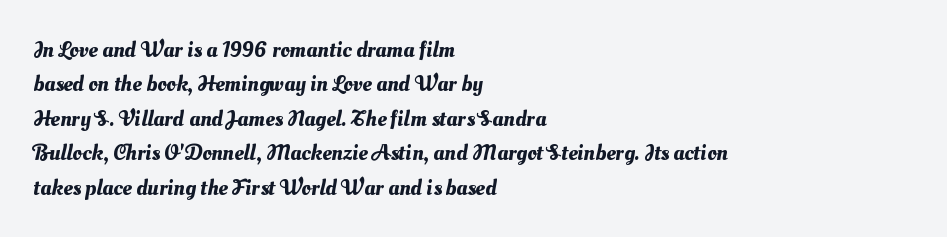
The image shows 23 px text type; set left-aligned, normal line spacing (1.5x), normal letter spacing, not underlined.
